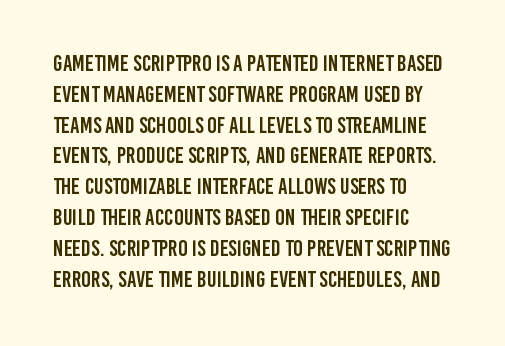
Q: Is the text italic (slanted)? A: No, it is upright.
Q: Is the text underlined? A: No.
Q: How is the paragraph aligned? A: Left-aligned.
Q: Is the spacing between letters normal or unusually wide? A: Normal.
Q: Is the spacing between lines tight, normal or loose? A: Normal.
